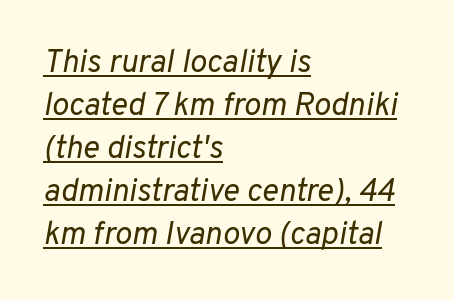
{"italic": "yes", "lean": "right", "slant_degrees": 10, "bold": "no", "weight": "regular", "width": "normal", "stroke_contrast": "low", "x_height": "medium", "monospaced": "no", "underline": "yes", "align": "left", "line_spacing": "normal", "line_spacing_ratio": 1.34, "letter_spacing": "normal", "letter_spacing_em": 0.0, "glyph_px": 32}
